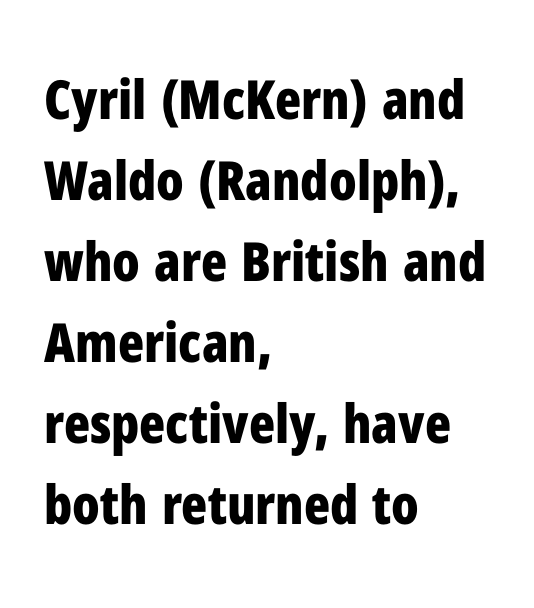
The image shows 54 px bold, condensed sans-serif type, upright; set left-aligned, normal line spacing (1.5x), normal letter spacing, not underlined; low stroke contrast and a medium x-height.
